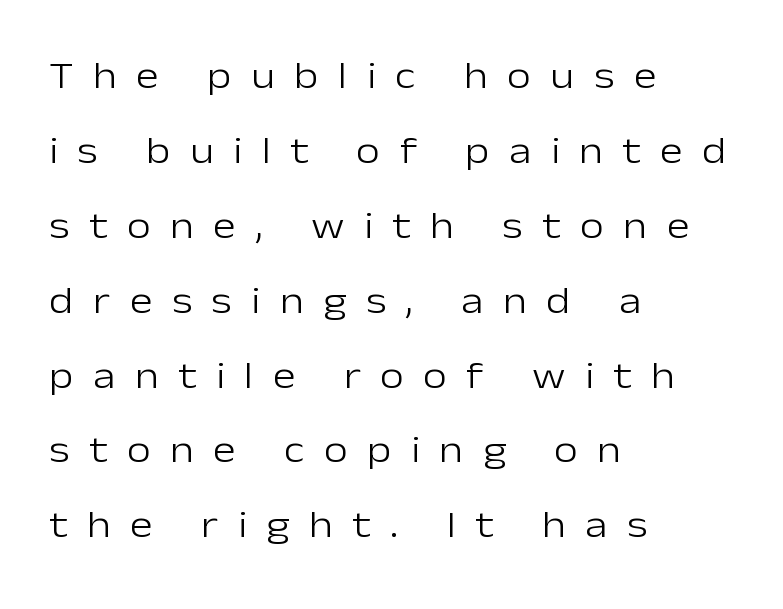
Q: Is the text bold? A: No.
Q: Is the text italic (slanted)? A: No, it is upright.
Q: Is the typeface a serif or a sans-serif typeface? A: Sans-serif.
Q: Is the text underlined? A: No.
Q: How is the paragraph aligned? A: Left-aligned.
Q: Is the spacing between letters normal or unusually wide? A: Unusually wide.
Q: Is the spacing between lines tight, normal or loose? A: Loose.
Q: Width (condensed, normal, or wide)? A: Normal.
Q: Stroke contrast? A: Low.
Q: x-height? A: Medium.
Q: Monospaced? A: No.
